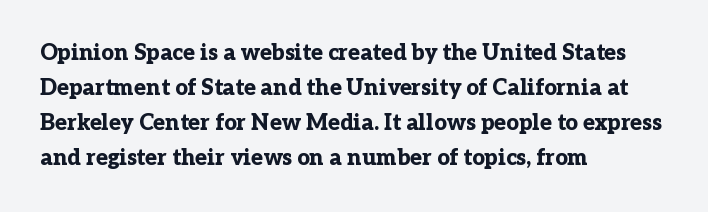
The image shows 22 px bold type, upright; set left-aligned, normal line spacing (1.59x), normal letter spacing, not underlined.
